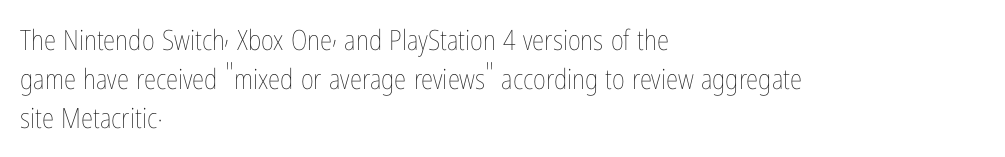
Q: Is the text bold? A: No.
Q: Is the text italic (slanted)? A: No, it is upright.
Q: Is the text underlined? A: No.
Q: How is the paragraph aligned? A: Left-aligned.
Q: Is the spacing between letters normal or unusually wide? A: Normal.
Q: Is the spacing between lines tight, normal or loose? A: Normal.
Q: Width (condensed, normal, or wide)? A: Condensed.
Q: Stroke contrast? A: Low.
Q: x-height? A: Medium.
Q: Monospaced? A: No.
